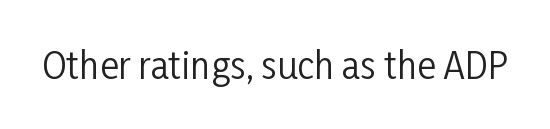
The image shows 36 px regular-weight, condensed sans-serif type, upright; set normal letter spacing, not underlined; low stroke contrast and a medium x-height.
